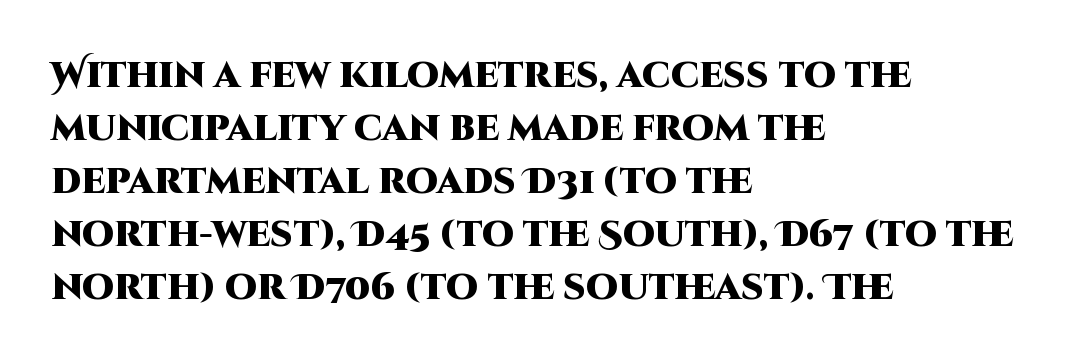
The image shows 36 px heavy sans-serif type, upright; set left-aligned, normal line spacing (1.47x), normal letter spacing, not underlined; high stroke contrast and a large x-height.
